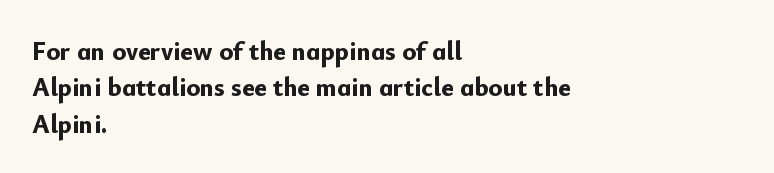
{"italic": "no", "bold": "yes", "underline": "no", "align": "left", "line_spacing": "normal", "line_spacing_ratio": 1.4, "letter_spacing": "normal", "letter_spacing_em": 0.0, "glyph_px": 26}
